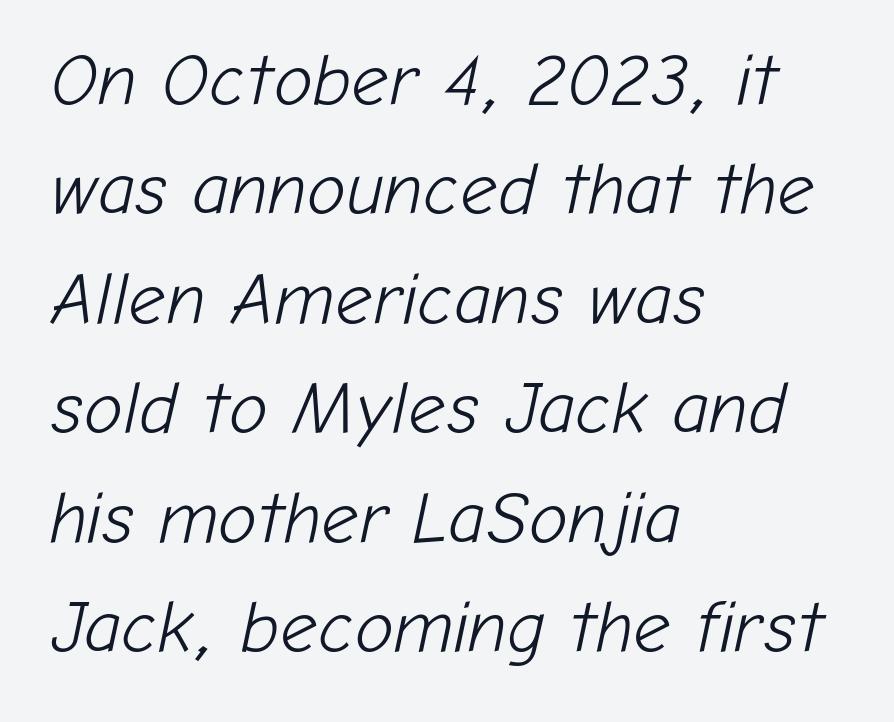
The image shows 73 px light type, italic (leaning right); set left-aligned, normal line spacing (1.5x), normal letter spacing, not underlined; low stroke contrast and a medium x-height.
